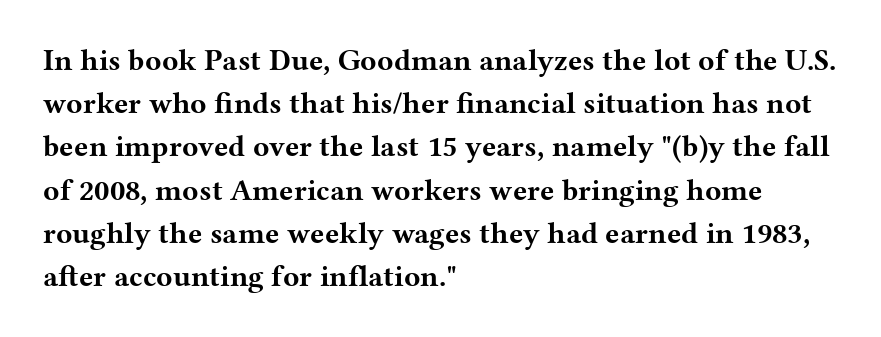
{"serif": "yes", "italic": "no", "bold": "yes", "weight": "bold", "width": "wide", "stroke_contrast": "medium", "x_height": "medium", "monospaced": "no", "underline": "no", "align": "left", "line_spacing": "normal", "line_spacing_ratio": 1.44, "letter_spacing": "normal", "letter_spacing_em": 0.0, "glyph_px": 30}
